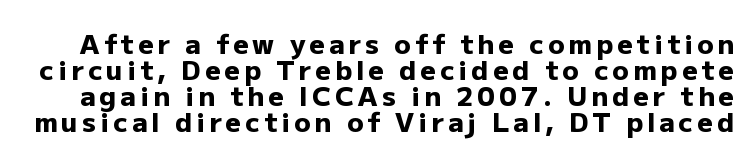
These lines carry a lot of weight — the face is fully bold. Posture: vertical. A typesetter would call this leading minimal, almost set solid. The words here are not underlined.
